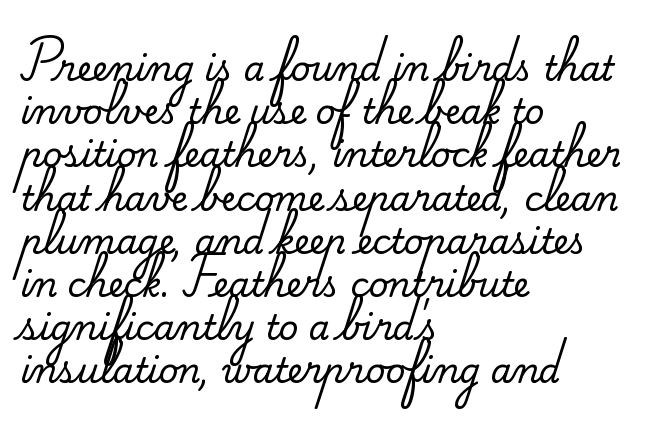
{"serif": "yes", "width": "normal", "stroke_contrast": "medium", "x_height": "small", "monospaced": "no", "underline": "no", "align": "left", "line_spacing": "normal", "line_spacing_ratio": 1.27, "letter_spacing": "normal", "letter_spacing_em": 0.0, "glyph_px": 34}
